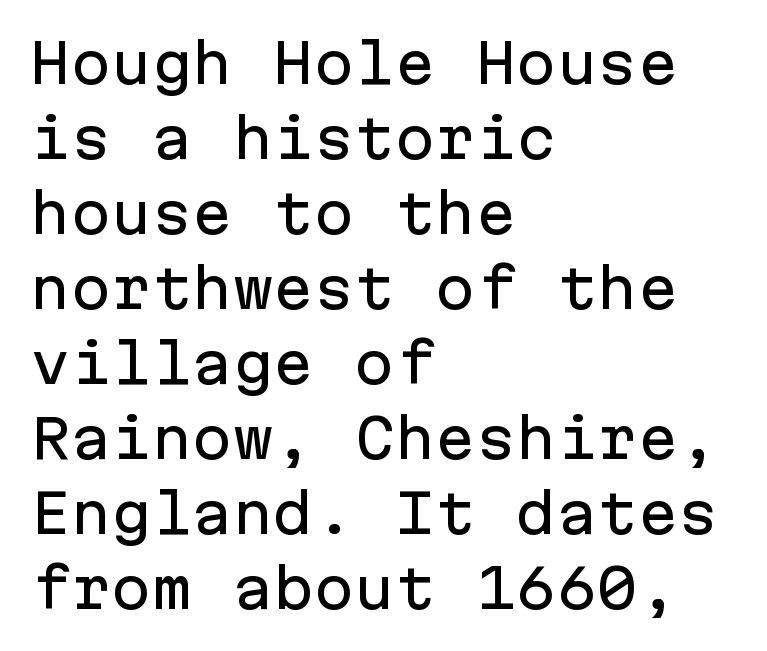
No italicization has been applied; the sample stays upright. Horizontally, the lines are justified to the leading edge only. Every character here occupies the same horizontal width, giving the sample a typewriter-like rhythm. Nope, no serifs anywhere on these letters.
